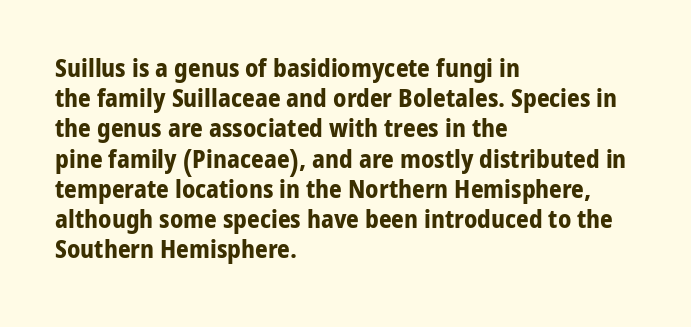
The image shows 25 px bold type, upright; set left-aligned, line spacing 1.21x, normal letter spacing, not underlined.
